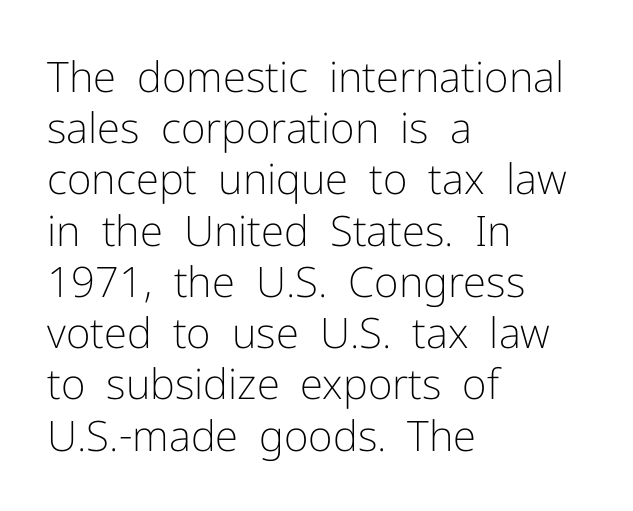
{"serif": "no", "italic": "no", "bold": "no", "weight": "light", "width": "normal", "stroke_contrast": "low", "x_height": "medium", "monospaced": "no", "underline": "no", "align": "left", "line_spacing_ratio": 1.22, "letter_spacing": "normal", "letter_spacing_em": 0.0, "glyph_px": 42}
